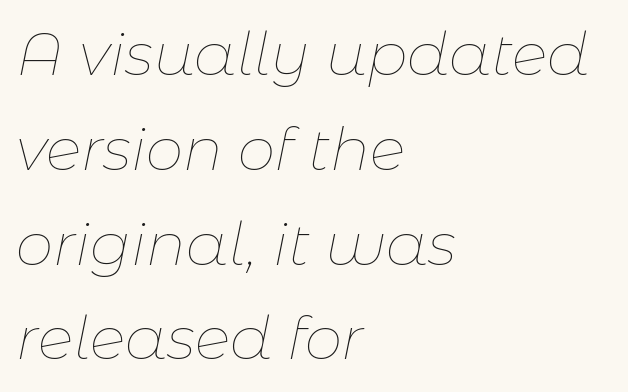
{"italic": "yes", "lean": "right", "slant_degrees": 11, "bold": "no", "weight": "thin", "width": "normal", "stroke_contrast": "low", "x_height": "medium", "monospaced": "no", "underline": "no", "align": "left", "line_spacing": "normal", "line_spacing_ratio": 1.58, "letter_spacing": "normal", "letter_spacing_em": 0.0, "glyph_px": 60}
